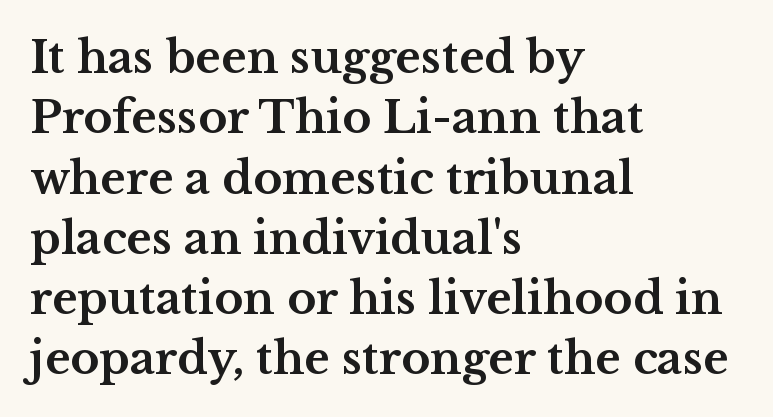
Where is the straight margin? On the left. Lines of text with bare space underneath. Notice how descenders clear the ascenders below comfortably — that's standard leading. Honestly, the letter spacing is just normal — you wouldn't notice it.
